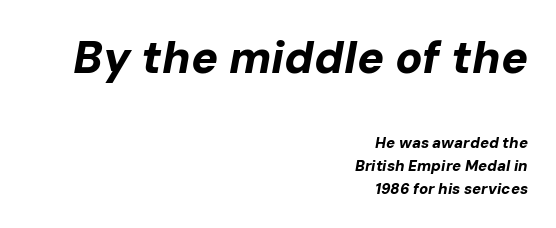
The image shows 45 px bold type, italic (leaning right); set right-aligned, normal line spacing (1.54x), normal letter spacing, not underlined; the first (top) block is 3.0x larger; low stroke contrast and a medium x-height.
